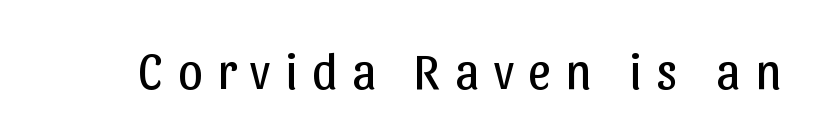
{"serif": "no", "italic": "no", "bold": "no", "weight": "regular", "width": "normal", "stroke_contrast": "low", "x_height": "medium", "monospaced": "no", "underline": "no", "letter_spacing": "wide", "letter_spacing_em": 0.29, "glyph_px": 50}
